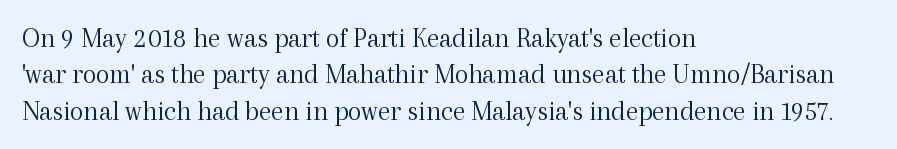
The image shows 28 px light serif type, upright; set left-aligned, normal line spacing (1.3x), normal letter spacing, not underlined; a medium x-height.
